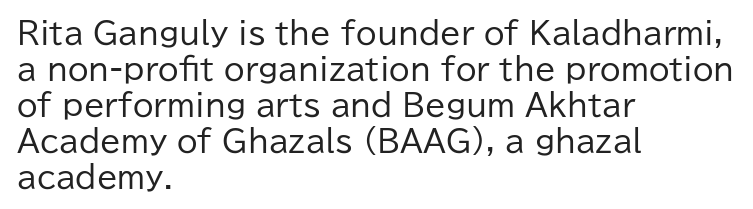
Q: Is the text bold? A: No.
Q: Is the text italic (slanted)? A: No, it is upright.
Q: Is the typeface a serif or a sans-serif typeface? A: Sans-serif.
Q: Is the text underlined? A: No.
Q: How is the paragraph aligned? A: Left-aligned.
Q: Is the spacing between letters normal or unusually wide? A: Normal.
Q: Width (condensed, normal, or wide)? A: Normal.
Q: Stroke contrast? A: Low.
Q: x-height? A: Medium.
Q: Monospaced? A: No.
